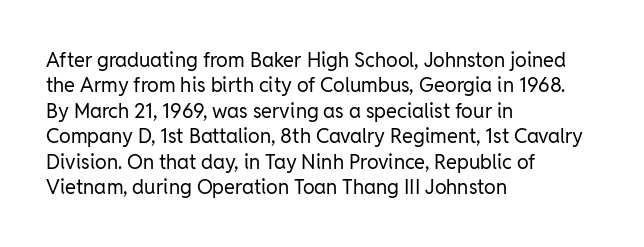
The rows are spaced the way most documents space them. Weight: in the light-to-regular range. Each word holds together tightly as a unit, with standard inter-letter gaps. Nobody drew a line under any word here.
